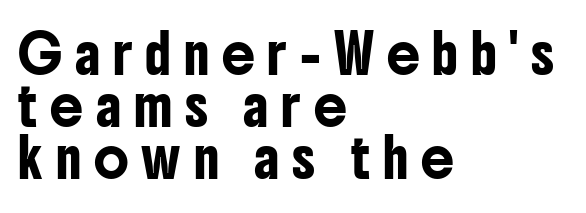
Q: Is the text italic (slanted)? A: No, it is upright.
Q: Is the typeface a serif or a sans-serif typeface? A: Sans-serif.
Q: Is the text underlined? A: No.
Q: How is the paragraph aligned? A: Left-aligned.
Q: Is the spacing between letters normal or unusually wide? A: Unusually wide.
Q: Is the spacing between lines tight, normal or loose? A: Normal.
Q: Width (condensed, normal, or wide)? A: Condensed.
Q: Stroke contrast? A: Low.
Q: x-height? A: Medium.
Q: Monospaced? A: No.
